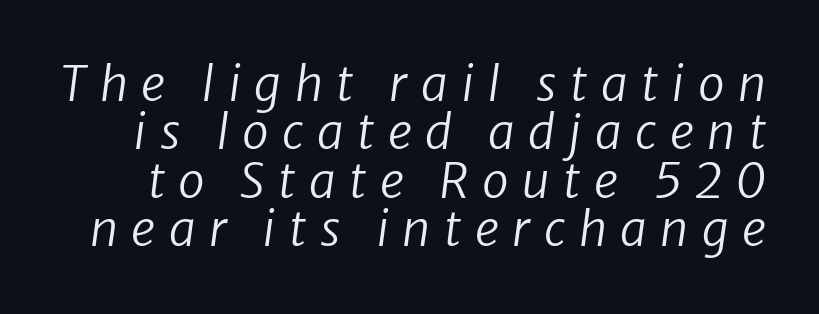
{"serif": "no", "bold": "no", "weight": "regular", "width": "normal", "stroke_contrast": "low", "x_height": "medium", "monospaced": "no", "underline": "no", "line_spacing": "tight", "line_spacing_ratio": 1.01, "letter_spacing": "wide", "letter_spacing_em": 0.28, "glyph_px": 48}
